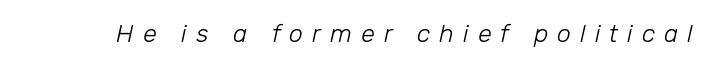
{"italic": "yes", "lean": "right", "slant_degrees": 12, "bold": "no", "underline": "no", "letter_spacing": "wide", "letter_spacing_em": 0.36, "glyph_px": 25}
